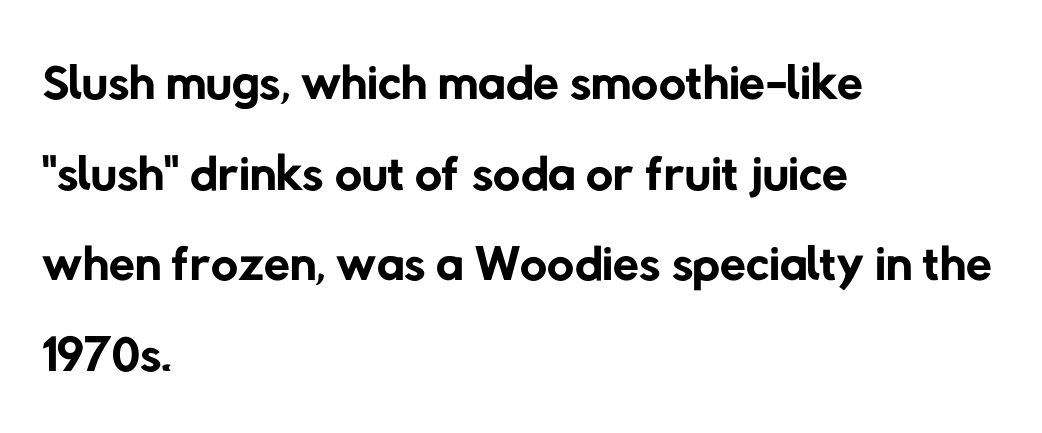
The image shows 75 px regular-weight sans-serif type; set left-aligned, line spacing 1.21x, normal letter spacing, not underlined; low stroke contrast and a medium x-height.
